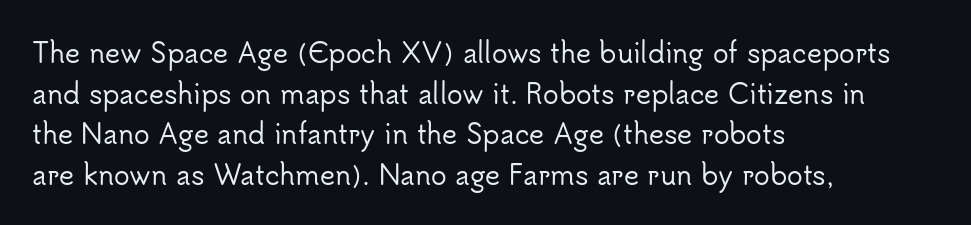
{"italic": "no", "underline": "no", "align": "left", "line_spacing": "normal", "line_spacing_ratio": 1.56, "letter_spacing": "normal", "letter_spacing_em": 0.0, "glyph_px": 26}
